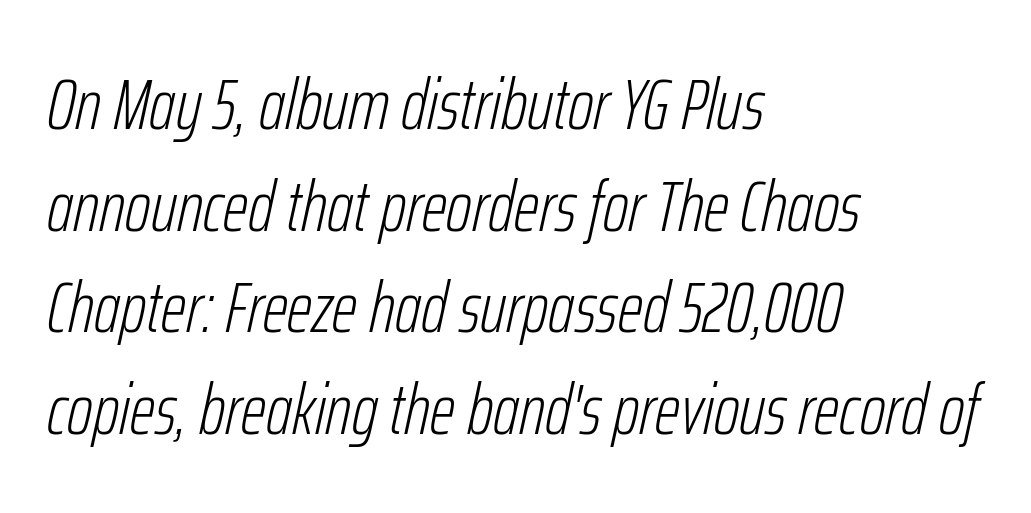
Observe the ordinary spacing: letters are neighbours, not strangers. Quick note: italic. Looks like regular typesetting: each glyph gets only the width it needs. No letter is thick-stroked: the sample isn't bold. Underline: absent. A classic flush-left, rag-right setting is used for this passage.
